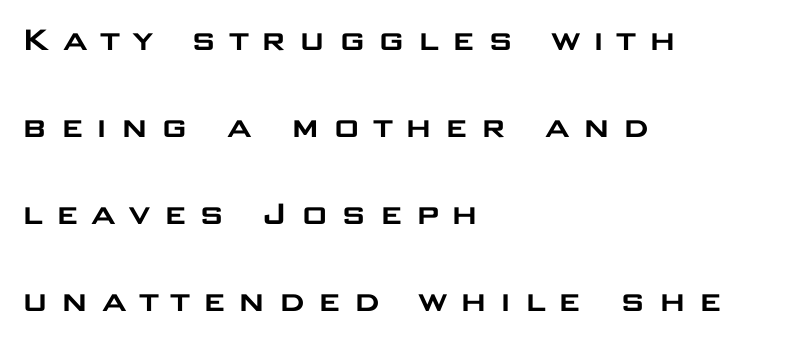
Is there much room between lines? Yes — plenty of vertical air separates them. The text block is weighted toward the left margin, trailing off unevenly rightward. The letters advance in unequal steps, a hallmark of proportional type. The strip under each line holds only bare page.
